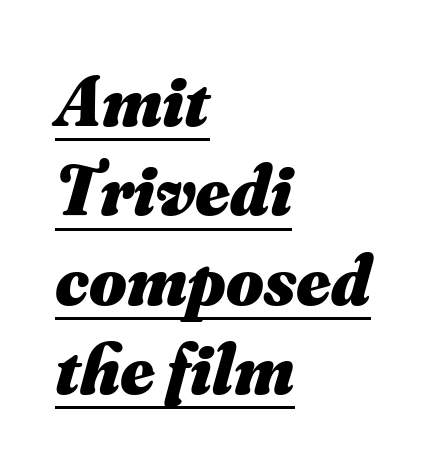
The image shows 72 px heavy type, italic (leaning right); set left-aligned, line spacing 1.24x, normal letter spacing, underlined; medium stroke contrast and a small x-height.
